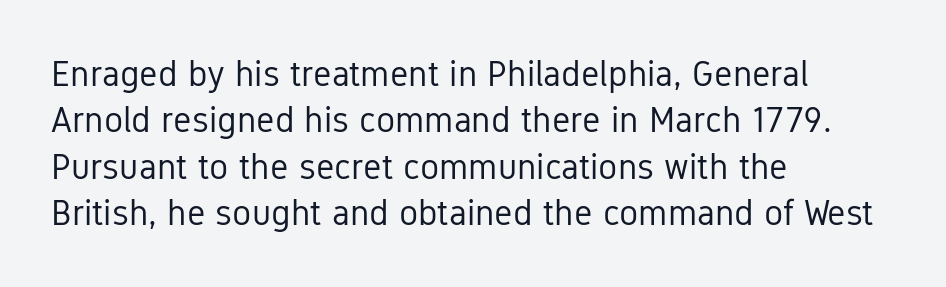
Vertical stems look standard width or narrower in stroke. Unlike a traditional serif, this face leaves its strokes unadorned. Horizontal alignment here is leftward, the default for most running prose. Tall strokes in this sample are plumb rather than angled.
